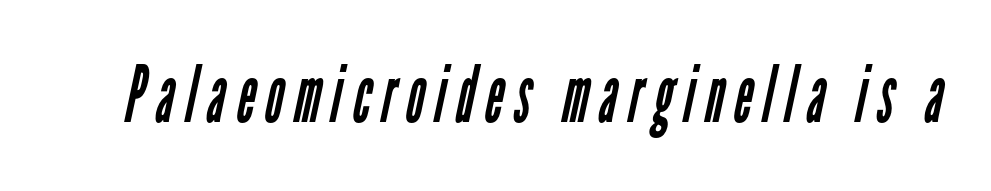
Honestly, there is no underline to notice here at all. The rendering shows plain stroke endings on the letterforms — a sans-serif design. On a weight scale, this lands at 450 or below. Looks like regular typesetting: each glyph gets only the width it needs.
